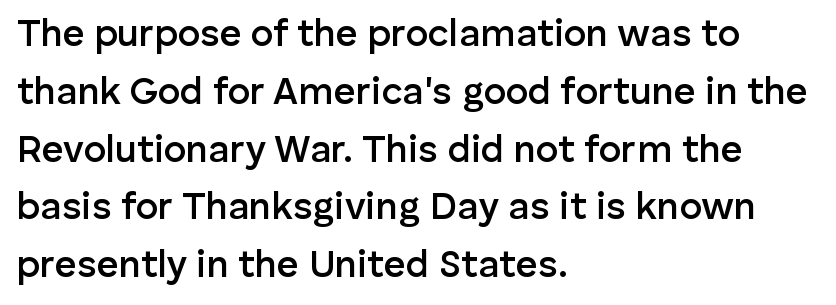
The image shows 38 px semibold sans-serif type, upright; set left-aligned, normal line spacing (1.52x), normal letter spacing, not underlined; low stroke contrast and a medium x-height.
